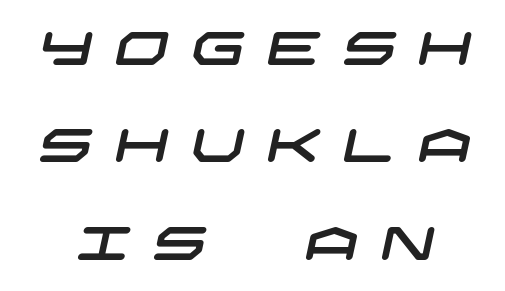
{"serif": "no", "width": "wide", "stroke_contrast": "low", "x_height": "large", "underline": "no", "line_spacing": "loose", "line_spacing_ratio": 2.07, "letter_spacing": "wide", "letter_spacing_em": 0.48, "glyph_px": 47}
